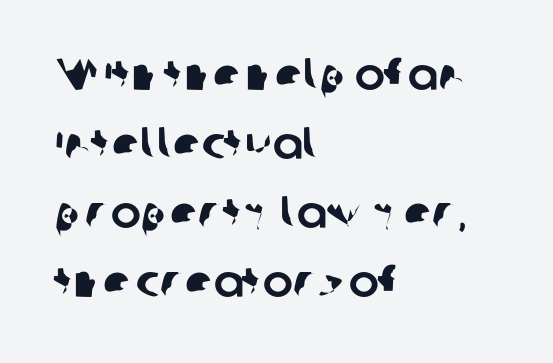
Q: Is the typeface a serif or a sans-serif typeface? A: Sans-serif.
Q: Is the text underlined? A: No.
Q: How is the paragraph aligned? A: Left-aligned.
Q: Is the spacing between letters normal or unusually wide? A: Normal.
Q: Is the spacing between lines tight, normal or loose? A: Normal.
Q: Width (condensed, normal, or wide)? A: Normal.
Q: Stroke contrast? A: Low.
Q: x-height? A: Medium.
Q: Monospaced? A: No.
